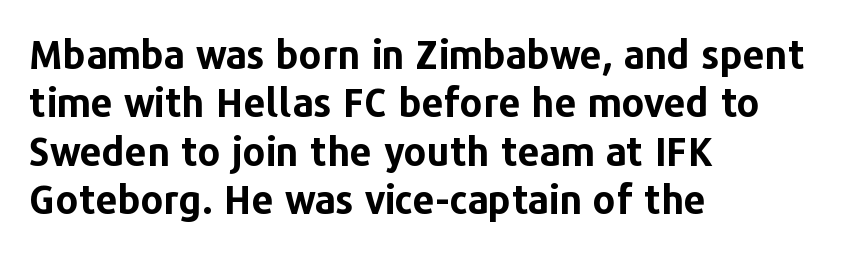
Q: Is the text bold? A: Yes.
Q: Is the text italic (slanted)? A: No, it is upright.
Q: Is the typeface a serif or a sans-serif typeface? A: Sans-serif.
Q: Is the text underlined? A: No.
Q: How is the paragraph aligned? A: Left-aligned.
Q: Is the spacing between letters normal or unusually wide? A: Normal.
Q: Width (condensed, normal, or wide)? A: Normal.
Q: Stroke contrast? A: Low.
Q: x-height? A: Medium.
Q: Monospaced? A: No.
